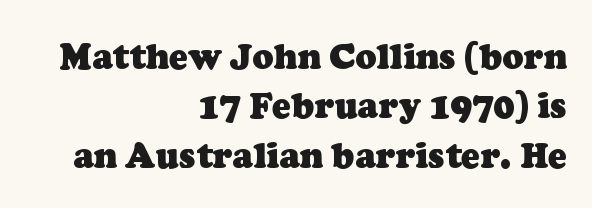
The image shows 35 px heavy serif type; set right-aligned, normal line spacing (1.41x), normal letter spacing, not underlined; low stroke contrast and a medium x-height.
